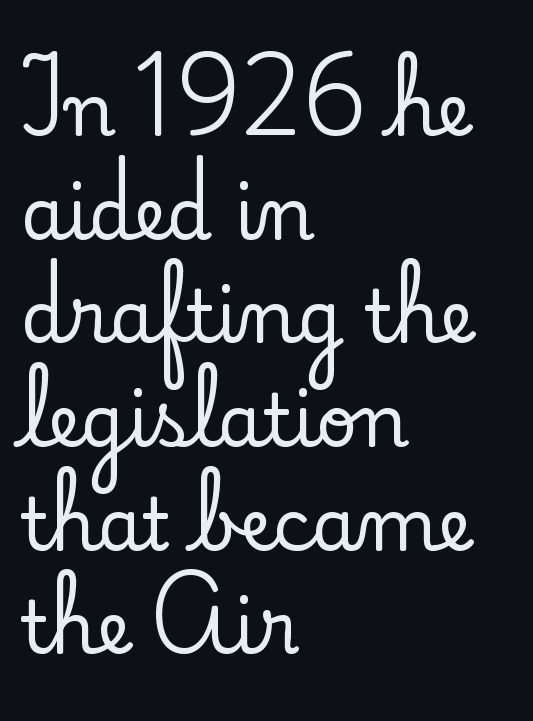
The image shows 72 px serif type, upright; set left-aligned, normal line spacing (1.44x), normal letter spacing, not underlined; low stroke contrast and a small x-height.
